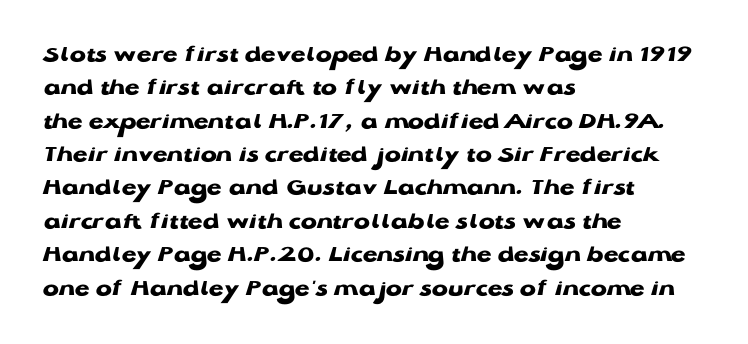
Q: Is the text bold? A: Yes.
Q: Is the text italic (slanted)? A: No, it is upright.
Q: Is the text underlined? A: No.
Q: How is the paragraph aligned? A: Left-aligned.
Q: Is the spacing between letters normal or unusually wide? A: Normal.
Q: Is the spacing between lines tight, normal or loose? A: Normal.
